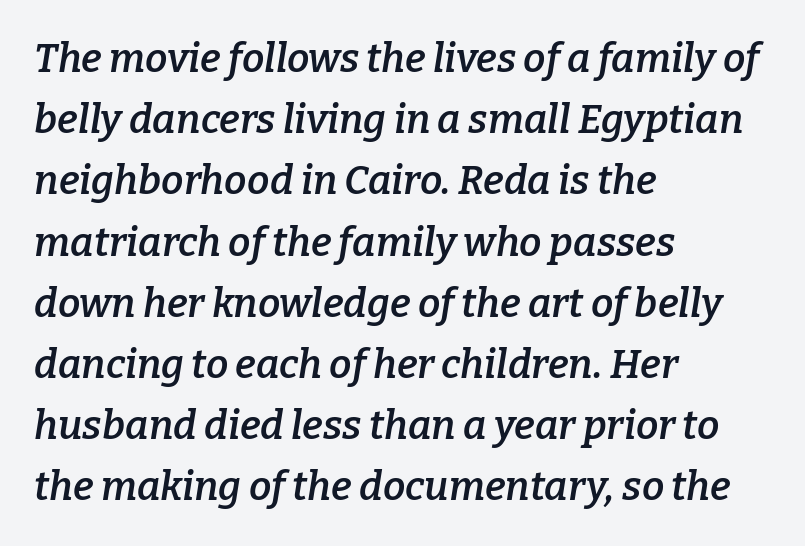
{"serif": "yes", "italic": "yes", "lean": "right", "slant_degrees": 9, "bold": "semi", "weight": "semibold", "width": "normal", "stroke_contrast": "low", "x_height": "medium", "monospaced": "no", "underline": "no", "align": "left", "line_spacing": "normal", "line_spacing_ratio": 1.53, "letter_spacing": "normal", "letter_spacing_em": 0.0, "glyph_px": 40}
